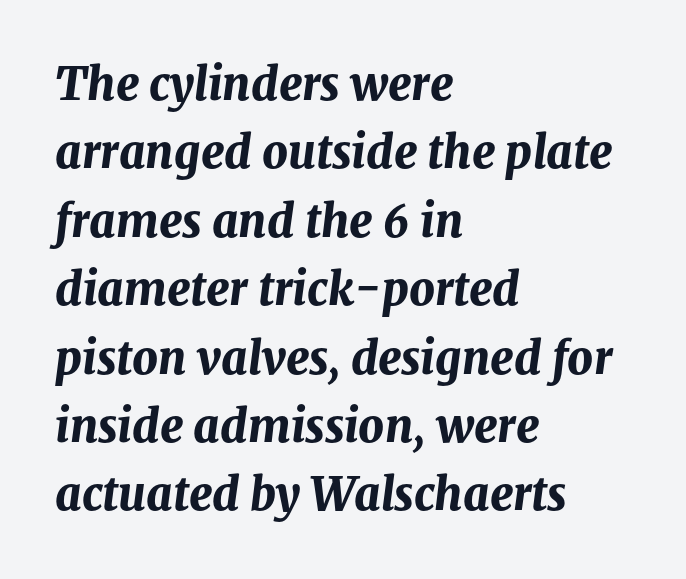
The whole block is typeset with a tilt. The rendering uses natural spacing where letterforms have individual widths. You could call the tracking neutral — neither tight nor loose. The ragged edge is on the right, which tells us the setting is flush left. Heavy-handed strokes throughout: this text is bold.
